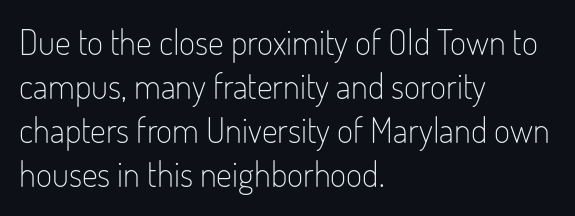
{"serif": "no", "italic": "no", "bold": "no", "weight": "light", "width": "condensed", "stroke_contrast": "low", "x_height": "small", "monospaced": "no", "underline": "no", "align": "left", "line_spacing": "normal", "line_spacing_ratio": 1.26, "letter_spacing": "normal", "letter_spacing_em": 0.0, "glyph_px": 35}
